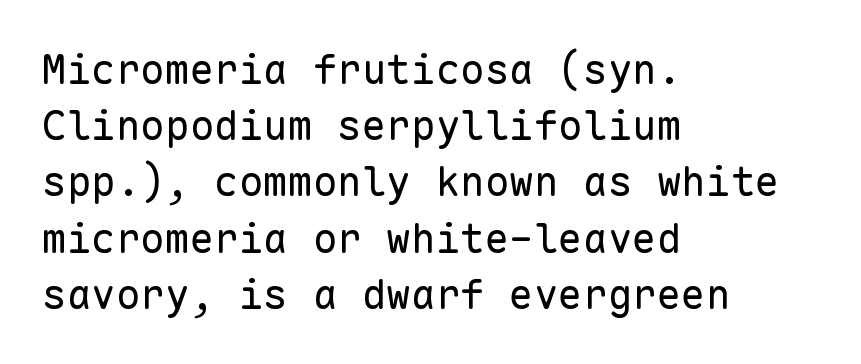
The image shows 41 px regular-weight sans-serif type, upright, monospaced; set left-aligned, normal line spacing (1.37x), normal letter spacing, not underlined; low stroke contrast and a medium x-height.
